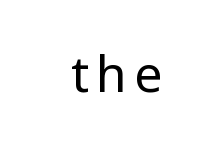
Nope, not italic — everything's standing straight. Letterform terminals end flat and unadorned throughout the passage. This is not heavy type; no bold has been used. Nobody drew a line under any word here.
